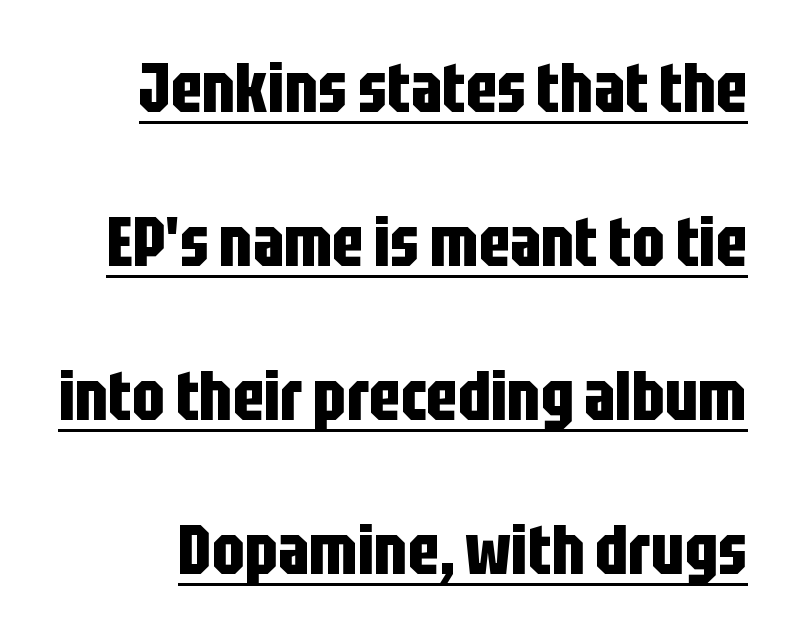
{"serif": "no", "italic": "no", "bold": "yes", "weight": "bold", "width": "condensed", "stroke_contrast": "low", "x_height": "large", "monospaced": "no", "underline": "yes", "line_spacing": "loose", "line_spacing_ratio": 2.2, "letter_spacing": "normal", "letter_spacing_em": 0.0, "glyph_px": 70}
